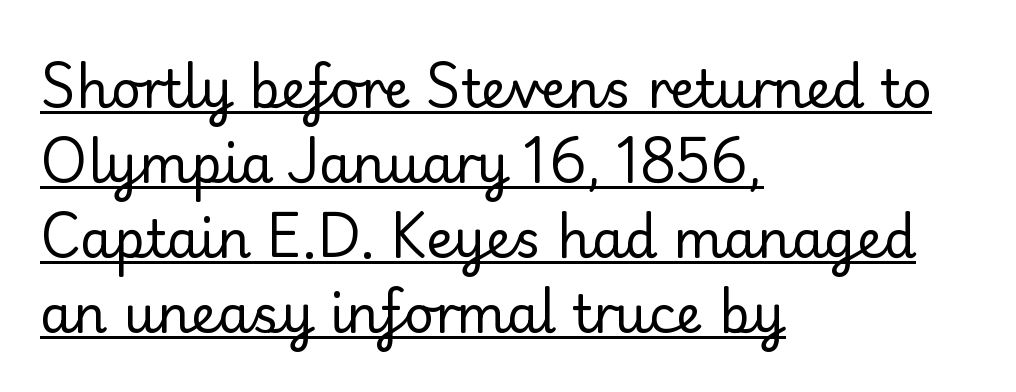
How are the letters spaced? Ordinarily, with no added tracking. The passage shown stacks its lines at a standard gap. Grotesque or geometric, the face here clearly has no serifs. Vertical stems look standard width or narrower in stroke. The passage shown is typed in a proportional face where columns would drift. The type sits square on the baseline with zero lean.
